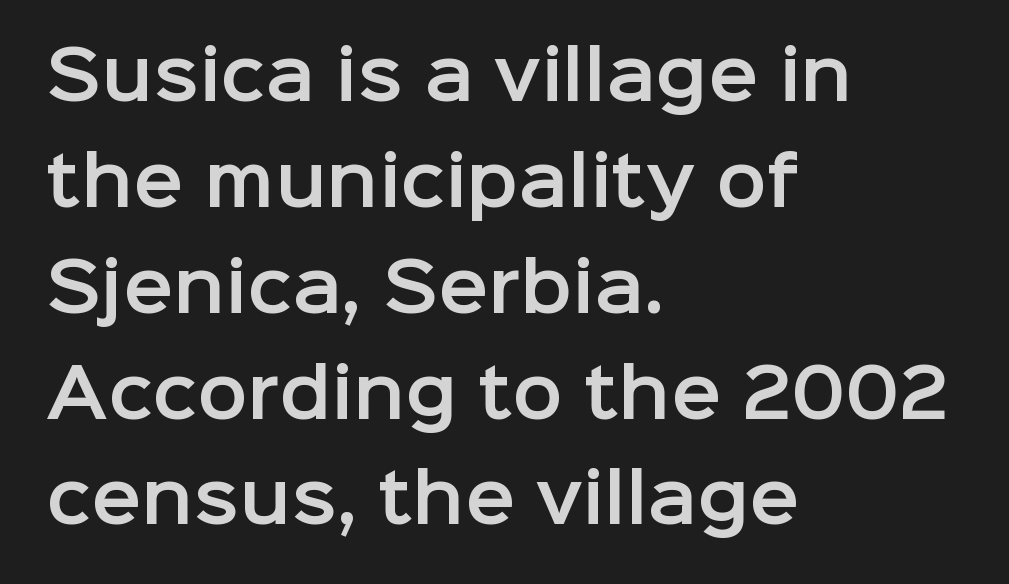
The image shows 67 px sans-serif type, upright; set left-aligned, normal line spacing (1.58x), normal letter spacing, not underlined; low stroke contrast and a medium x-height.
